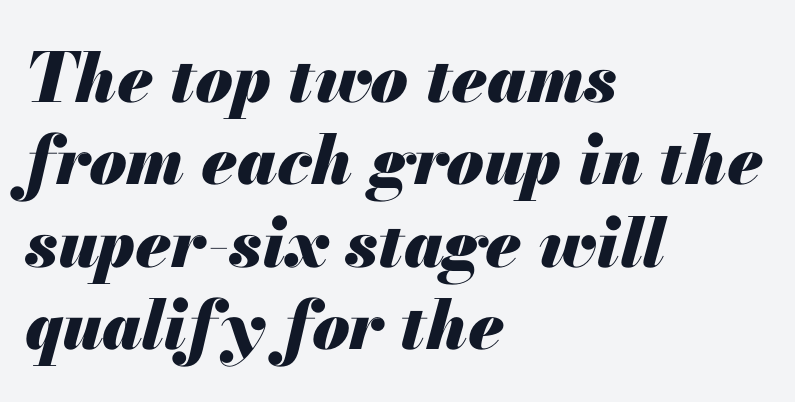
The image shows 68 px heavy type, italic (leaning right); set left-aligned, line spacing 1.21x, normal letter spacing, not underlined; medium stroke contrast and a small x-height.
